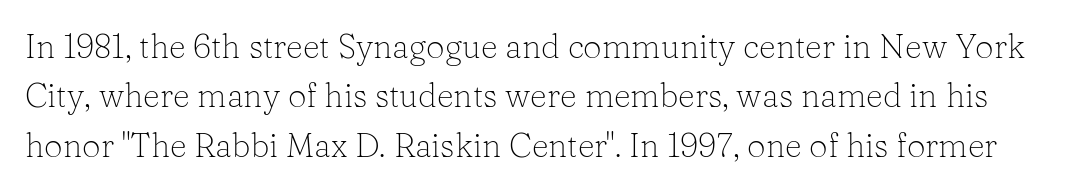
Q: Is the text bold? A: No.
Q: Is the text italic (slanted)? A: No, it is upright.
Q: Is the typeface a serif or a sans-serif typeface? A: Serif.
Q: Is the text underlined? A: No.
Q: Is the spacing between letters normal or unusually wide? A: Normal.
Q: Is the spacing between lines tight, normal or loose? A: Normal.
Q: Width (condensed, normal, or wide)? A: Normal.
Q: Stroke contrast? A: Low.
Q: x-height? A: Medium.
Q: Monospaced? A: No.
